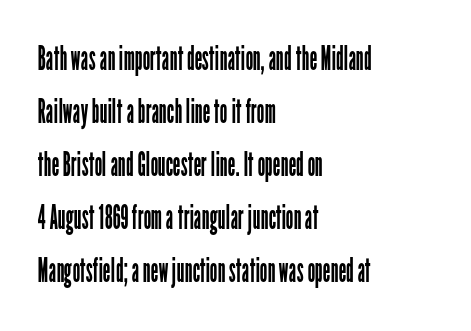
Visually the block forms a straight wall on the left and a jagged coastline on the right. Notice how descenders clear the ascenders below comfortably — that's standard leading. Note the varied advance widths — an 'i' is clearly narrower than an 'm'. In terms of letterspacing, this is plain default setting. Is the type heavy? It reads as light-to-regular instead. Type without underlining.
